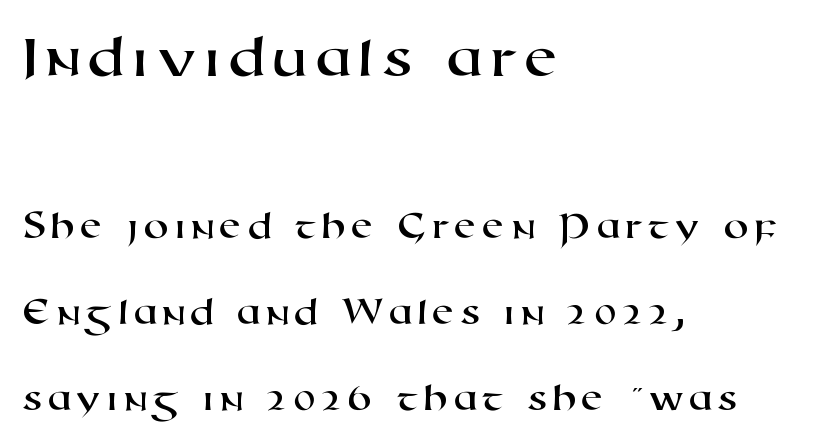
The composition opens big and finishes small. The rendering shows plain stroke endings on the letterforms — a sans-serif design. The face used here is proportionally spaced, like ordinary book or web type. The lines in this sample share a left origin and differ only in where they stop. Compared with typical paragraphs, the rows here are farther apart.
